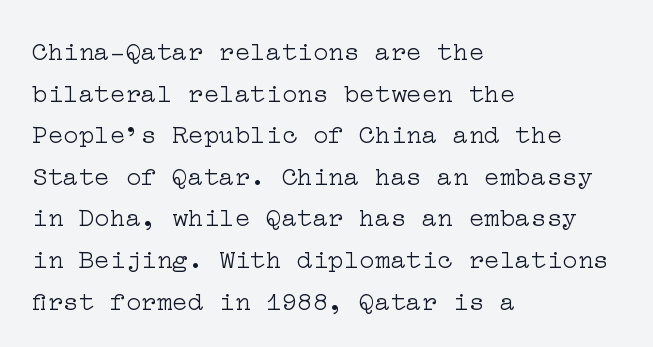
Q: Is the text bold? A: No.
Q: Is the text italic (slanted)? A: No, it is upright.
Q: Is the text underlined? A: No.
Q: How is the paragraph aligned? A: Left-aligned.
Q: Is the spacing between letters normal or unusually wide? A: Normal.
Q: Is the spacing between lines tight, normal or loose? A: Normal.
